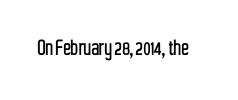
Q: Is the text italic (slanted)? A: No, it is upright.
Q: Is the text underlined? A: No.
Q: Is the spacing between letters normal or unusually wide? A: Normal.
